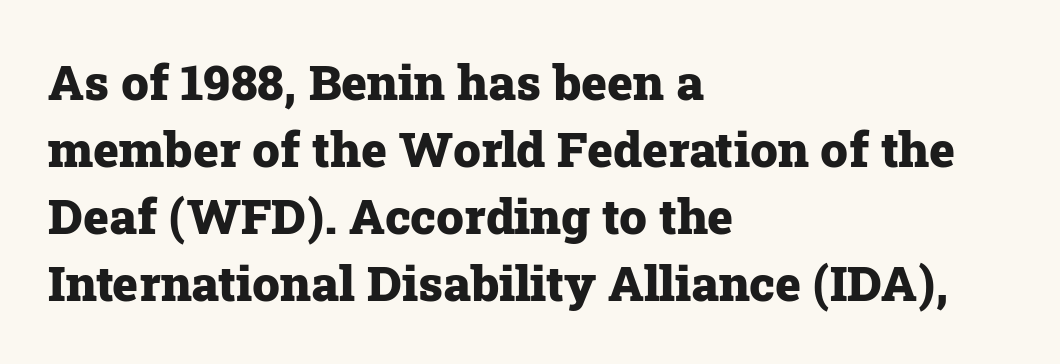
All the whitespace from short lines collects on the right. Look at the stroke-to-counter ratio: heavy, a bold. Descender tails drop into unmarked territory. Unlike a clean sans, this face finishes its strokes with serifs. The letters sit at their default tracking, neither squeezed nor spread.
